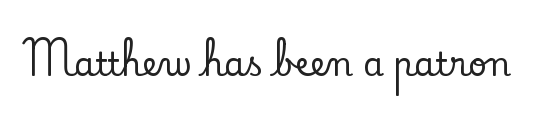
Q: Is the text italic (slanted)? A: No, it is upright.
Q: Is the typeface a serif or a sans-serif typeface? A: Serif.
Q: Is the text underlined? A: No.
Q: Is the spacing between letters normal or unusually wide? A: Normal.
Q: Width (condensed, normal, or wide)? A: Normal.
Q: Stroke contrast? A: Low.
Q: x-height? A: Small.
Q: Monospaced? A: No.
